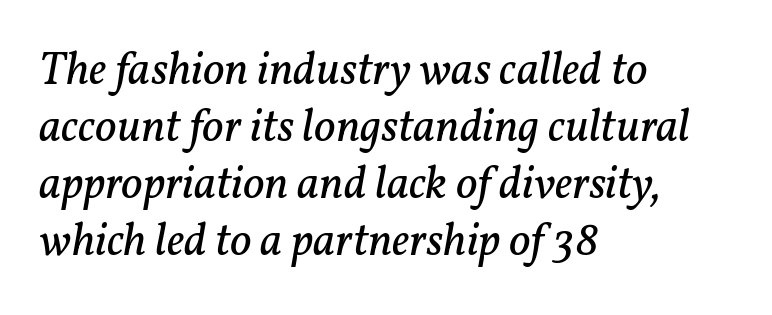
{"serif": "yes", "italic": "yes", "lean": "right", "slant_degrees": 11, "bold": "no", "weight": "regular", "width": "normal", "stroke_contrast": "low", "x_height": "medium", "monospaced": "no", "underline": "no", "align": "left", "line_spacing_ratio": 1.21, "letter_spacing": "normal", "letter_spacing_em": 0.0, "glyph_px": 47}
